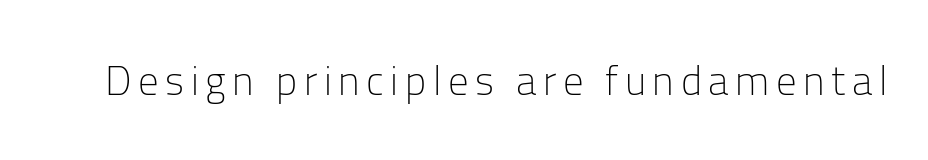
The image shows 41 px light sans-serif type, upright; set not underlined; low stroke contrast and a medium x-height.
